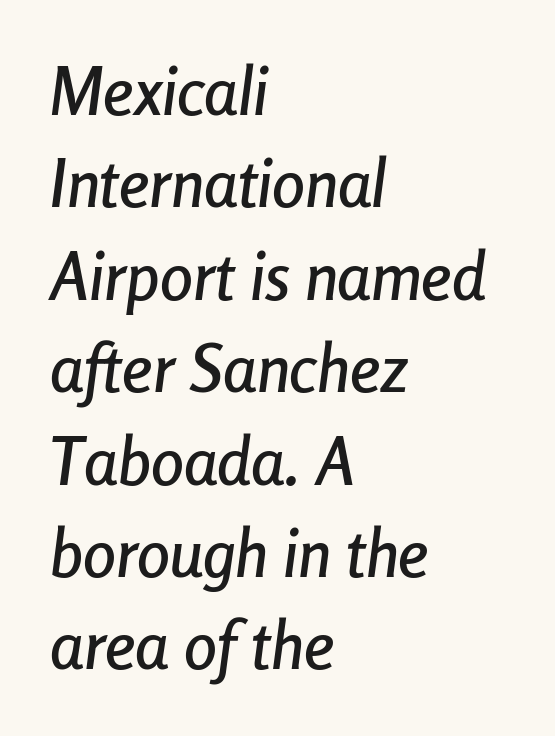
{"italic": "yes", "lean": "right", "slant_degrees": 8, "width": "condensed", "stroke_contrast": "low", "x_height": "medium", "monospaced": "no", "underline": "no", "align": "left", "line_spacing": "normal", "line_spacing_ratio": 1.4, "letter_spacing": "normal", "letter_spacing_em": 0.0, "glyph_px": 66}
